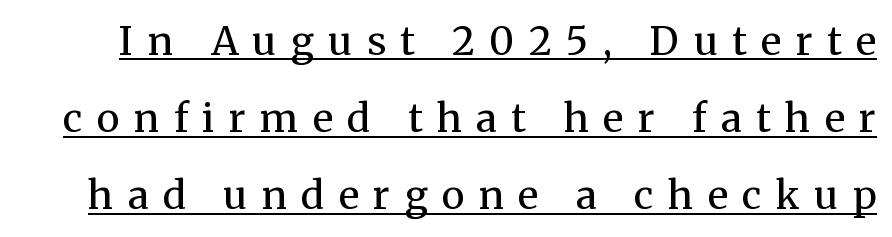
The image shows 39 px regular-weight serif type, upright; set loose line spacing (1.98x), unusually wide letter spacing (+0.37 em), underlined; medium stroke contrast and a medium x-height.
